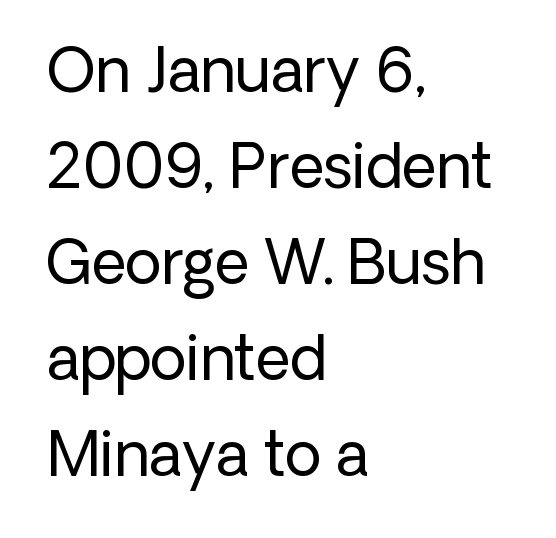
{"serif": "no", "italic": "no", "bold": "no", "weight": "regular", "width": "normal", "stroke_contrast": "low", "x_height": "medium", "monospaced": "no", "underline": "no", "align": "left", "line_spacing": "normal", "line_spacing_ratio": 1.6, "letter_spacing": "normal", "letter_spacing_em": 0.0, "glyph_px": 60}
